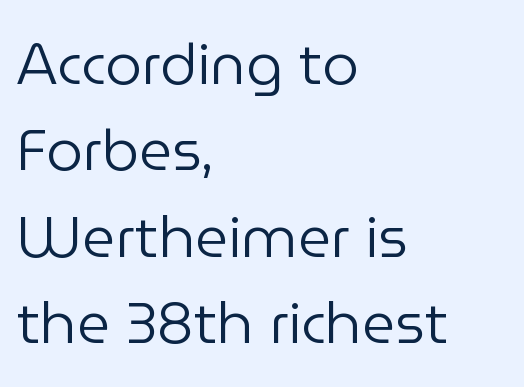
Q: Is the text bold? A: No.
Q: Is the text italic (slanted)? A: No, it is upright.
Q: Is the typeface a serif or a sans-serif typeface? A: Sans-serif.
Q: Is the text underlined? A: No.
Q: How is the paragraph aligned? A: Left-aligned.
Q: Is the spacing between letters normal or unusually wide? A: Normal.
Q: Is the spacing between lines tight, normal or loose? A: Normal.
Q: Width (condensed, normal, or wide)? A: Normal.
Q: Stroke contrast? A: Low.
Q: x-height? A: Medium.
Q: Monospaced? A: No.
